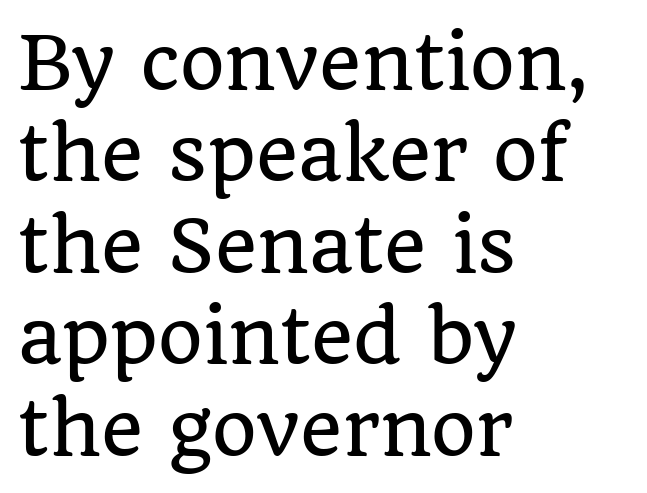
{"serif": "yes", "italic": "no", "width": "normal", "stroke_contrast": "low", "x_height": "large", "monospaced": "no", "underline": "no", "align": "left", "line_spacing": "normal", "line_spacing_ratio": 1.27, "letter_spacing": "normal", "letter_spacing_em": 0.0, "glyph_px": 72}
